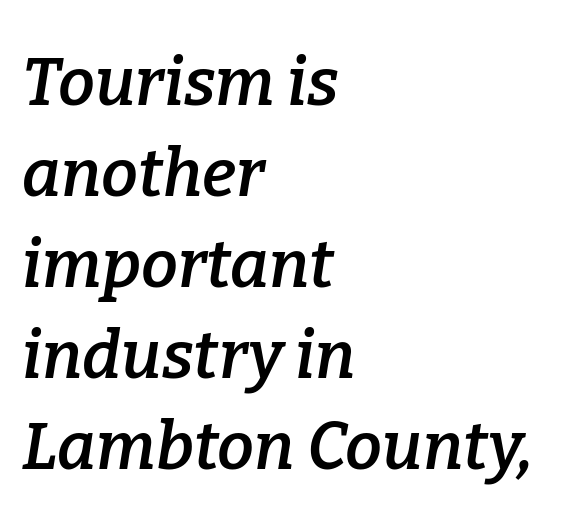
{"serif": "yes", "italic": "yes", "lean": "right", "slant_degrees": 9, "bold": "semi", "weight": "semibold", "width": "normal", "stroke_contrast": "low", "x_height": "medium", "monospaced": "no", "underline": "no", "align": "left", "line_spacing": "normal", "line_spacing_ratio": 1.38, "letter_spacing": "normal", "letter_spacing_em": 0.0, "glyph_px": 66}
